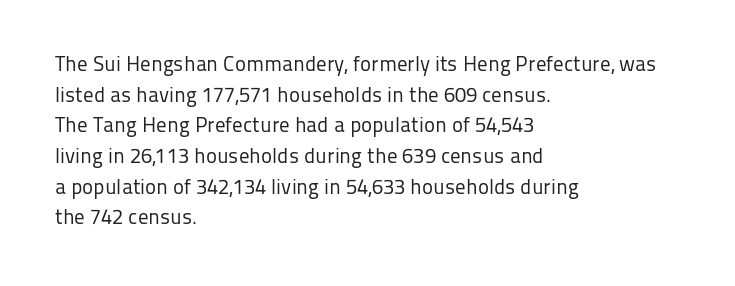
{"italic": "no", "bold": "no", "underline": "no", "align": "left", "line_spacing": "normal", "line_spacing_ratio": 1.46, "letter_spacing": "normal", "letter_spacing_em": 0.0, "glyph_px": 21}
